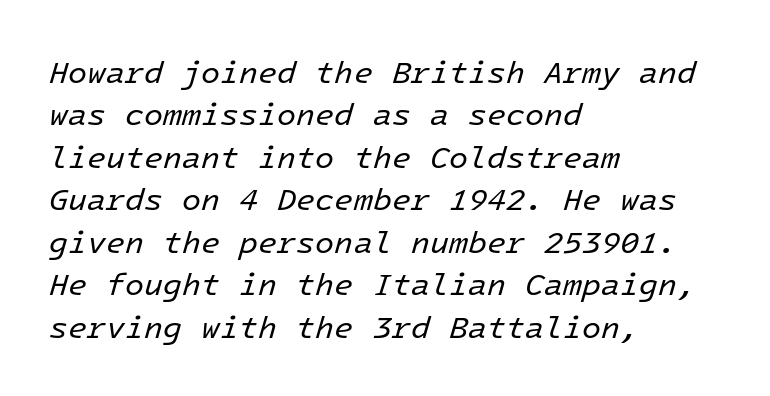
Check under the words: just untouched page. There's an unmistakable incline to the writing here. The gaps between neighbouring characters are ordinary and unremarkable. Vertical spacing — default. Stroke mass is kept to a normal reading level or below. Teacher's note: observe the even left margin — that is flush-left alignment.
